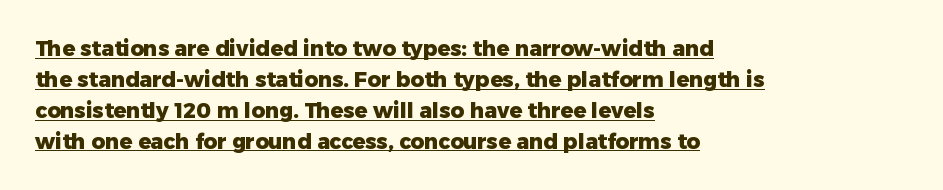
The image shows 21 px bold type, upright; set left-aligned, normal line spacing (1.47x), normal letter spacing, underlined.
